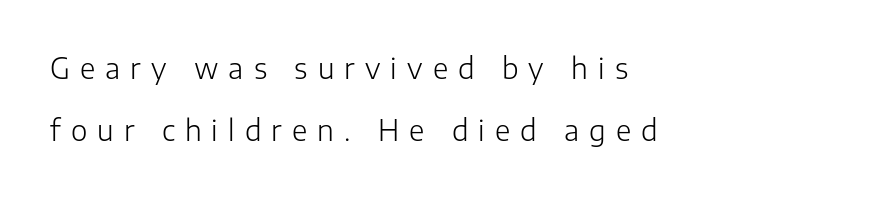
Unlike a traditional serif, this face leaves its strokes unadorned. Students, note that the glyphs here are deliberately spaced far apart. Do the characters align in a grid? No, the font is proportional. The glyphs are unaccompanied by any horizontal stroke below them. This rendering uses left alignment, leaving the right contour irregular.
